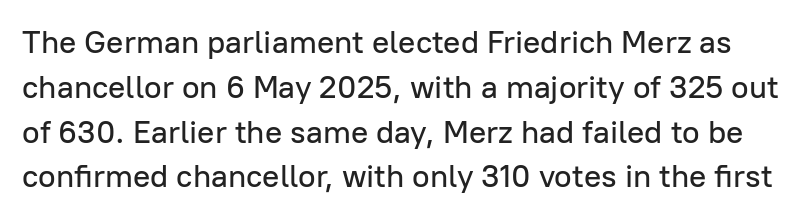
{"serif": "no", "italic": "no", "width": "normal", "stroke_contrast": "low", "x_height": "medium", "monospaced": "no", "underline": "no", "line_spacing": "normal", "line_spacing_ratio": 1.4, "letter_spacing": "normal", "letter_spacing_em": 0.0, "glyph_px": 32}
